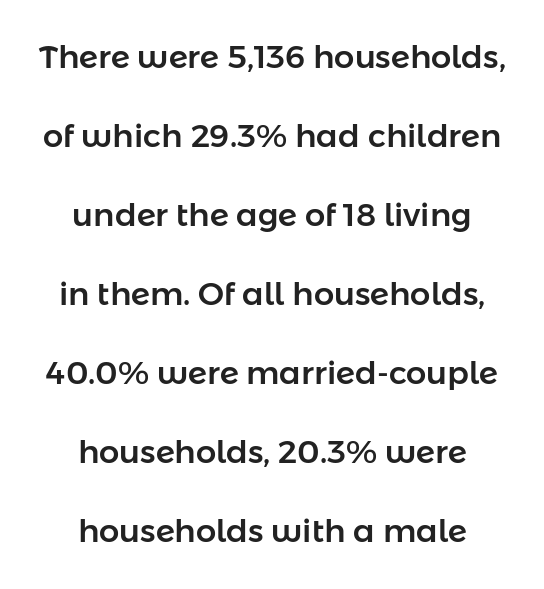
Q: Is the text italic (slanted)? A: No, it is upright.
Q: Is the typeface a serif or a sans-serif typeface? A: Sans-serif.
Q: Is the text underlined? A: No.
Q: How is the paragraph aligned? A: Centered.
Q: Is the spacing between letters normal or unusually wide? A: Normal.
Q: Is the spacing between lines tight, normal or loose? A: Loose.
Q: Width (condensed, normal, or wide)? A: Normal.
Q: Stroke contrast? A: Low.
Q: x-height? A: Medium.
Q: Monospaced? A: No.
